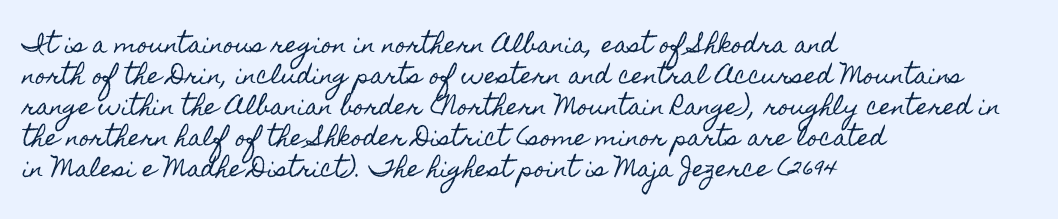
{"underline": "no", "align": "left", "line_spacing": "normal", "line_spacing_ratio": 1.41, "letter_spacing": "normal", "letter_spacing_em": 0.0, "glyph_px": 22}
